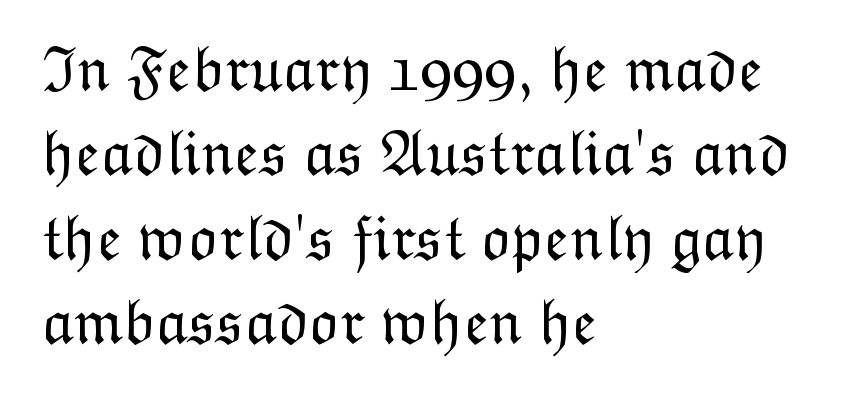
The image shows 64 px light type, upright; set left-aligned, normal line spacing (1.32x), normal letter spacing, not underlined; low stroke contrast and a medium x-height.
